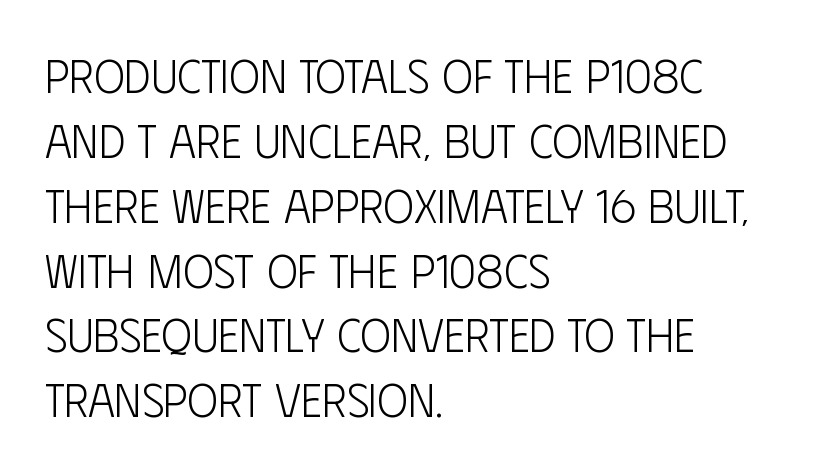
{"serif": "no", "italic": "no", "bold": "no", "weight": "light", "width": "condensed", "stroke_contrast": "low", "x_height": "large", "monospaced": "no", "underline": "no", "align": "left", "line_spacing": "normal", "line_spacing_ratio": 1.41, "letter_spacing": "normal", "letter_spacing_em": 0.0, "glyph_px": 46}
